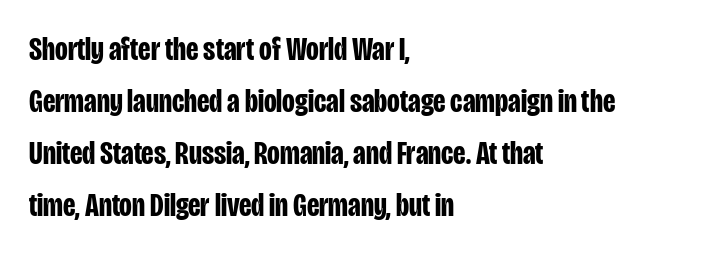
The foot of each line stays bare and open. Every letter is thick-stroked: bold, no question. Notice how the passage keeps a crisp vertical edge on the left only. The type sits square on the baseline with zero lean. The tracking reads as untouched default to a designer's eye.
